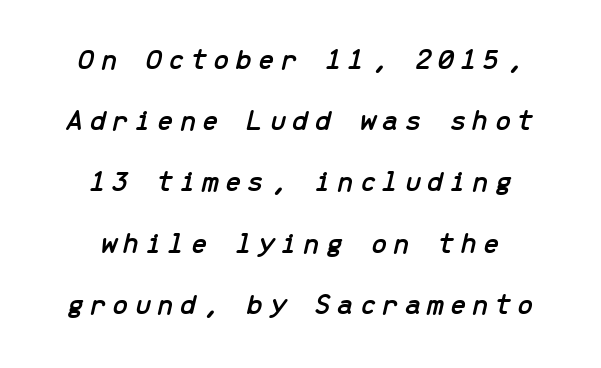
The image shows 30 px text type, italic (leaning right), monospaced; set centered, loose line spacing (2.04x), not underlined; low stroke contrast and a medium x-height.
